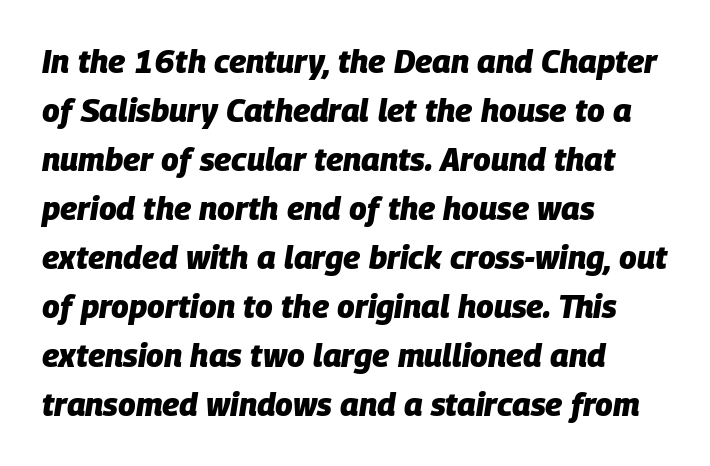
Weight check: bold — yes, fully. Look at the tracking — it's just the regular setting, nothing added. The line-height multiplier appears to be the usual default. Characters are canted at an angle relative to the baseline's perpendicular. A clean baseline with only descenders dipping below it.
